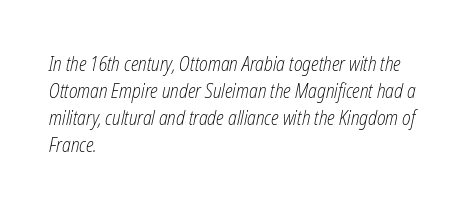
The axis of the letterforms is tilted away from vertical. Standard letterfit; no display-style spreading of the glyphs. This sample keeps an unexceptional amount of space between lines. The typesetting does not lean heavy: it is not bold. The specimen omits any rule beneath the text block's lines.
